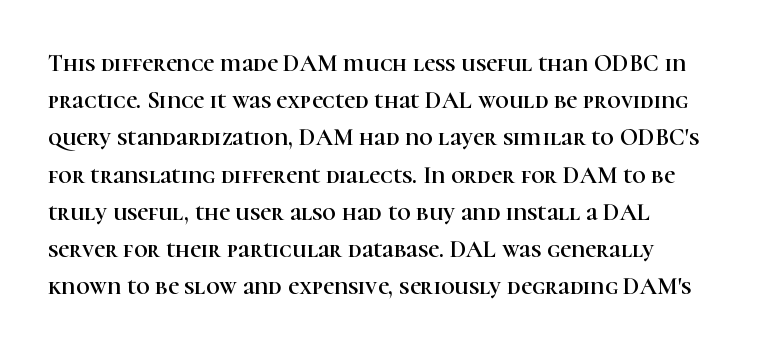
Q: Is the text italic (slanted)? A: No, it is upright.
Q: Is the text underlined? A: No.
Q: Is the spacing between letters normal or unusually wide? A: Normal.
Q: Is the spacing between lines tight, normal or loose? A: Normal.
